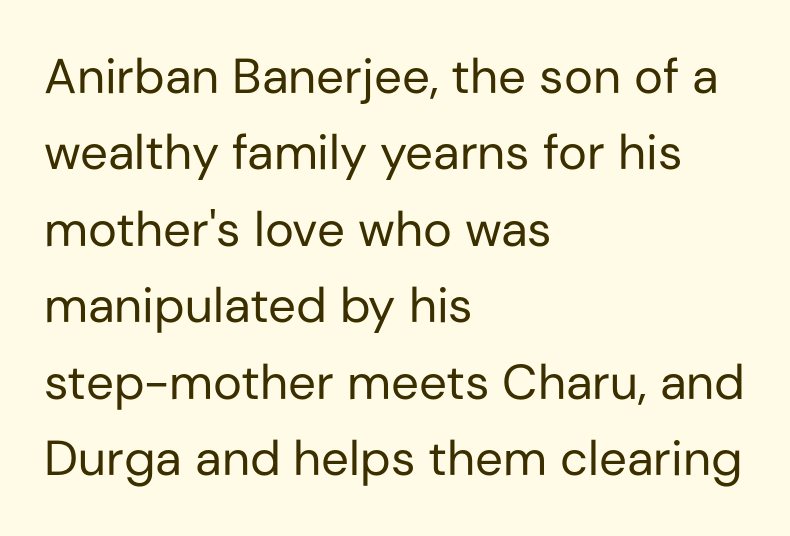
The image shows 49 px regular-weight sans-serif type, upright; set left-aligned, normal line spacing (1.56x), normal letter spacing, not underlined; low stroke contrast and a medium x-height.
